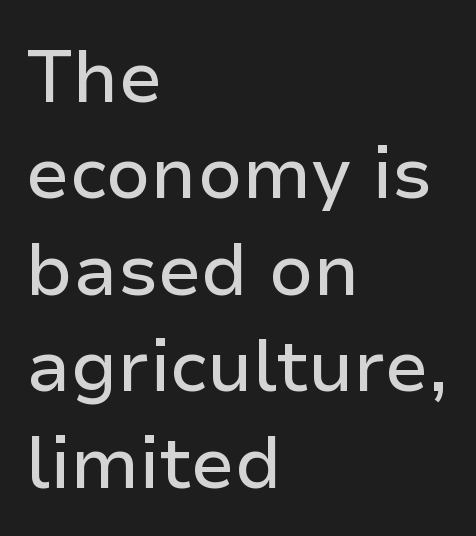
The image shows 72 px sans-serif type, upright; set left-aligned, normal line spacing (1.34x), normal letter spacing, not underlined; low stroke contrast and a medium x-height.
